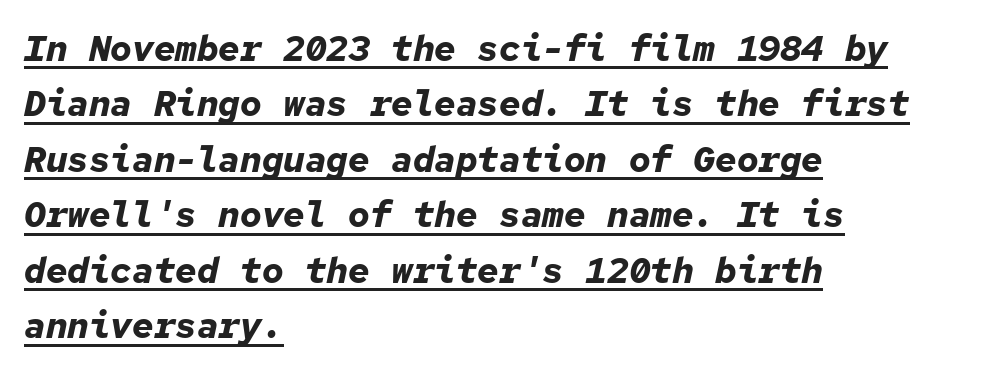
{"italic": "yes", "lean": "right", "slant_degrees": 12, "bold": "yes", "weight": "bold", "width": "normal", "stroke_contrast": "low", "x_height": "medium", "monospaced": "yes", "underline": "yes", "align": "left", "line_spacing": "normal", "line_spacing_ratio": 1.54, "letter_spacing": "normal", "letter_spacing_em": 0.0, "glyph_px": 36}
